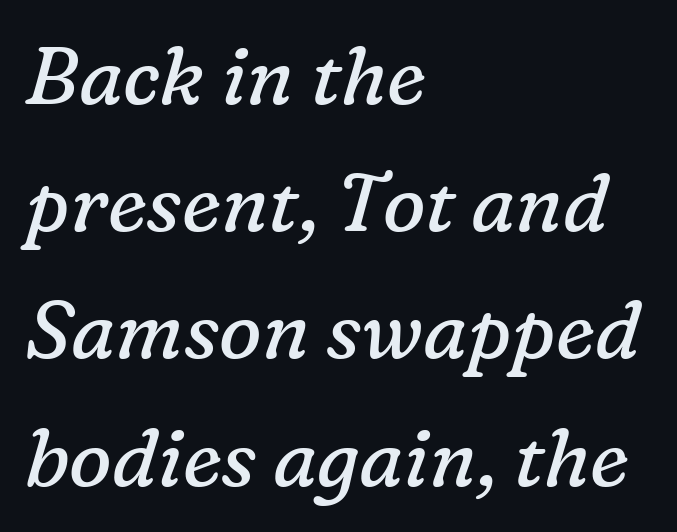
The image shows 80 px regular-weight serif type, italic (leaning right); set left-aligned, normal line spacing (1.59x), normal letter spacing, not underlined; low stroke contrast and a medium x-height.
